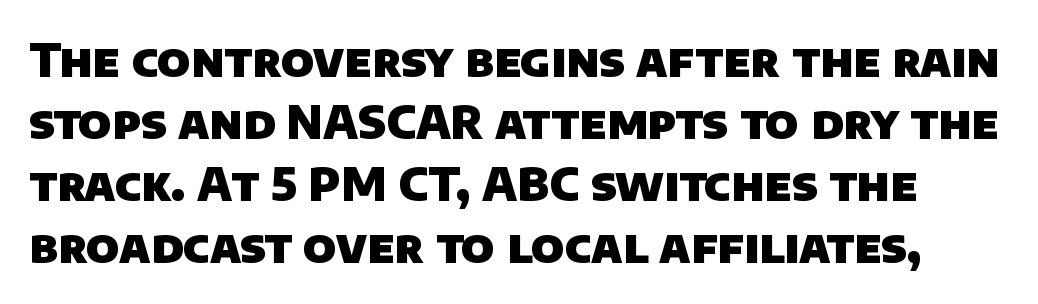
Q: Is the text bold? A: Yes.
Q: Is the typeface a serif or a sans-serif typeface? A: Sans-serif.
Q: Is the text underlined? A: No.
Q: Is the spacing between letters normal or unusually wide? A: Normal.
Q: Is the spacing between lines tight, normal or loose? A: Normal.
Q: Width (condensed, normal, or wide)? A: Normal.
Q: Stroke contrast? A: Low.
Q: x-height? A: Large.
Q: Monospaced? A: No.
